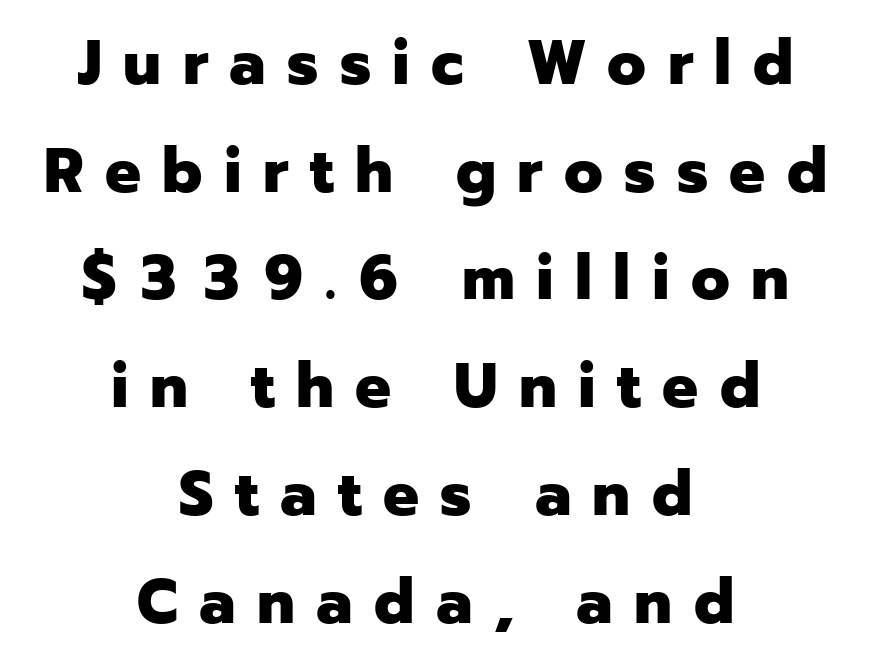
The rendering uses natural spacing where letterforms have individual widths. These lines were composed using upright roman letters. The face used here is a sans, in the tradition of grotesques and geometrics. Anything drawn beneath the words? Only blank space. Compared with typical body copy, the letter spacing here is much looser.
